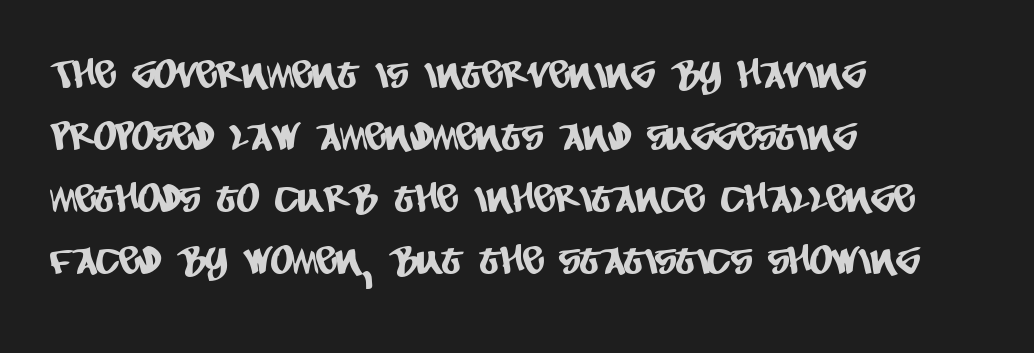
Q: Is the typeface a serif or a sans-serif typeface? A: Sans-serif.
Q: Is the text underlined? A: No.
Q: How is the paragraph aligned? A: Left-aligned.
Q: Is the spacing between letters normal or unusually wide? A: Normal.
Q: Is the spacing between lines tight, normal or loose? A: Normal.
Q: Width (condensed, normal, or wide)? A: Condensed.
Q: Stroke contrast? A: Low.
Q: x-height? A: Large.
Q: Monospaced? A: No.
